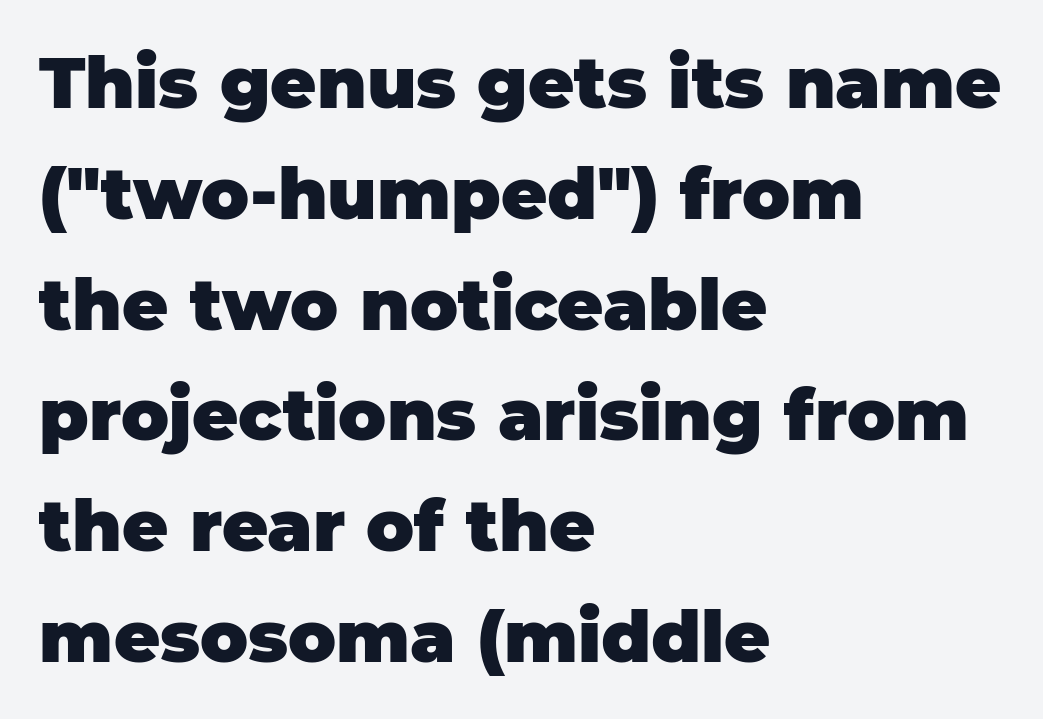
{"serif": "no", "italic": "no", "bold": "yes", "weight": "heavy", "width": "normal", "stroke_contrast": "low", "x_height": "large", "monospaced": "no", "underline": "no", "align": "left", "line_spacing": "normal", "line_spacing_ratio": 1.56, "letter_spacing": "normal", "letter_spacing_em": 0.0, "glyph_px": 71}
